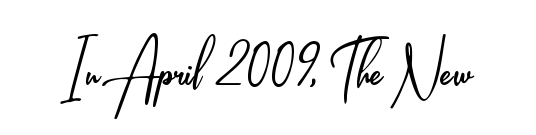
{"serif": "no", "bold": "no", "weight": "light", "width": "condensed", "stroke_contrast": "low", "x_height": "small", "monospaced": "no", "underline": "no", "letter_spacing": "normal", "letter_spacing_em": 0.0, "glyph_px": 80}
